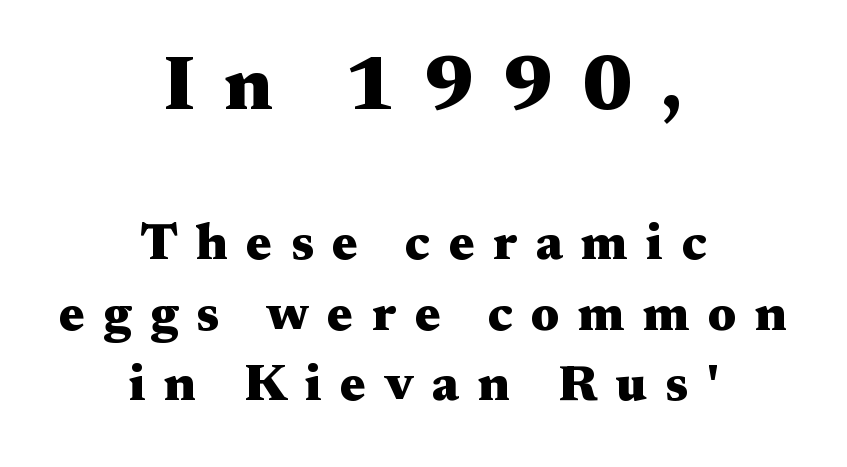
Q: Is the text bold? A: Yes.
Q: Is the text italic (slanted)? A: No, it is upright.
Q: Is the typeface a serif or a sans-serif typeface? A: Serif.
Q: Is the text underlined? A: No.
Q: How is the paragraph aligned? A: Centered.
Q: Is the spacing between letters normal or unusually wide? A: Unusually wide.
Q: Is the spacing between lines tight, normal or loose? A: Normal.
Q: Which block of text is set in a larger size, the first (top) or the second (bottom)? A: The first (top) one.
Q: Width (condensed, normal, or wide)? A: Wide.
Q: Stroke contrast? A: Medium.
Q: x-height? A: Medium.
Q: Monospaced? A: No.
